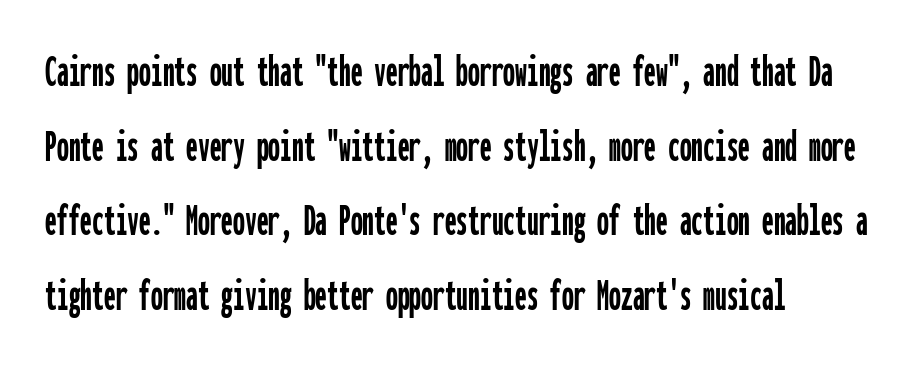
{"serif": "no", "italic": "no", "width": "condensed", "stroke_contrast": "low", "x_height": "medium", "monospaced": "yes", "underline": "no", "align": "left", "line_spacing": "normal", "line_spacing_ratio": 1.59, "letter_spacing": "normal", "letter_spacing_em": 0.0, "glyph_px": 47}
